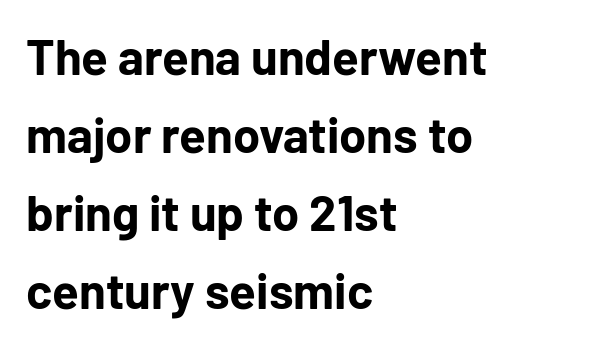
{"serif": "no", "italic": "no", "bold": "yes", "weight": "bold", "width": "normal", "stroke_contrast": "low", "x_height": "medium", "monospaced": "no", "underline": "no", "align": "left", "line_spacing": "normal", "line_spacing_ratio": 1.59, "letter_spacing": "normal", "letter_spacing_em": 0.0, "glyph_px": 49}
